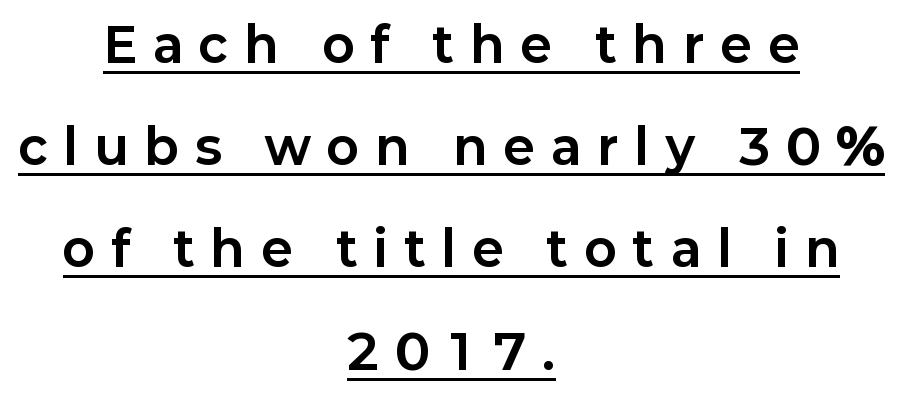
Q: Is the text bold? A: Yes.
Q: Is the text italic (slanted)? A: No, it is upright.
Q: Is the typeface a serif or a sans-serif typeface? A: Sans-serif.
Q: Is the text underlined? A: Yes.
Q: How is the paragraph aligned? A: Centered.
Q: Is the spacing between letters normal or unusually wide? A: Unusually wide.
Q: Is the spacing between lines tight, normal or loose? A: Loose.
Q: Width (condensed, normal, or wide)? A: Normal.
Q: Stroke contrast? A: Low.
Q: x-height? A: Medium.
Q: Monospaced? A: No.
